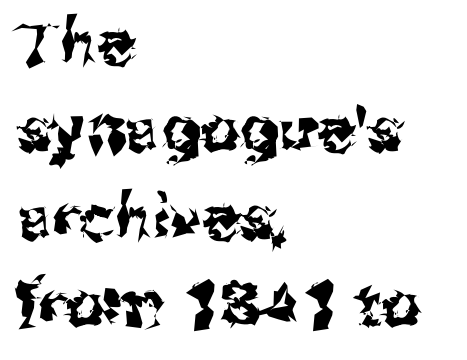
{"serif": "no", "italic": "no", "width": "normal", "stroke_contrast": "medium", "x_height": "medium", "monospaced": "no", "underline": "no", "align": "left", "line_spacing": "normal", "line_spacing_ratio": 1.41, "letter_spacing": "normal", "letter_spacing_em": 0.0, "glyph_px": 62}
